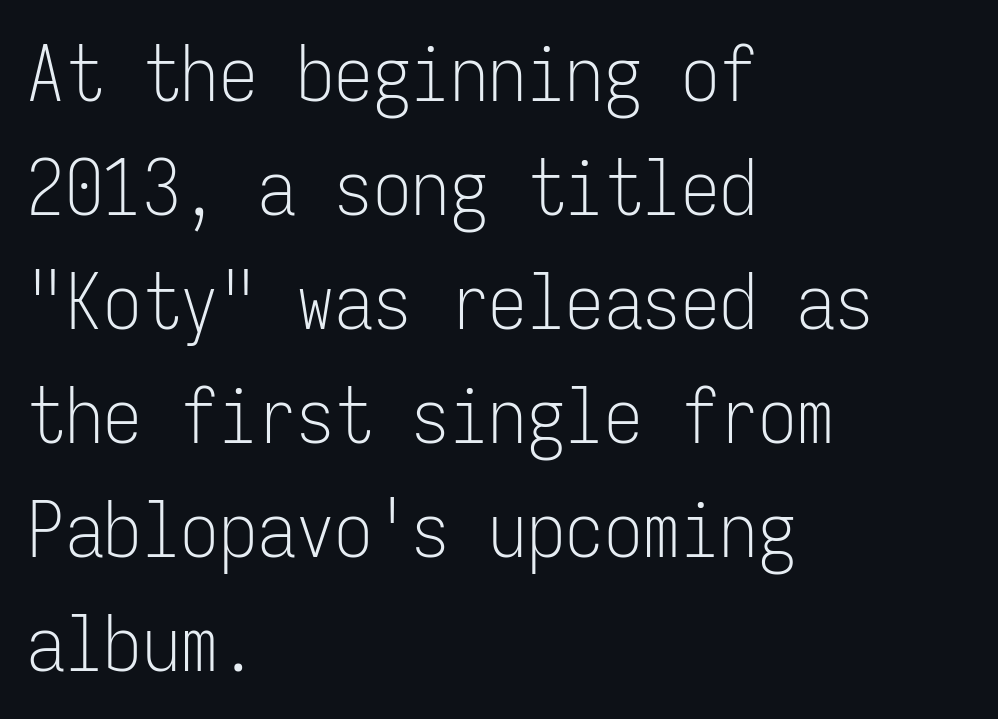
The image shows 77 px light, condensed sans-serif type, upright, monospaced; set left-aligned, normal line spacing (1.48x), normal letter spacing, not underlined; low stroke contrast and a medium x-height.
